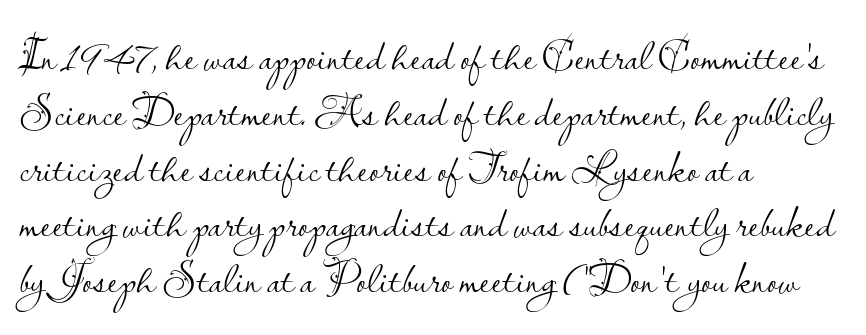
Q: Is the text bold? A: No.
Q: Is the text italic (slanted)? A: Yes.
Q: Is the typeface a serif or a sans-serif typeface? A: Sans-serif.
Q: Is the text underlined? A: No.
Q: How is the paragraph aligned? A: Left-aligned.
Q: Is the spacing between letters normal or unusually wide? A: Normal.
Q: Width (condensed, normal, or wide)? A: Normal.
Q: Stroke contrast? A: Low.
Q: x-height? A: Small.
Q: Monospaced? A: No.
